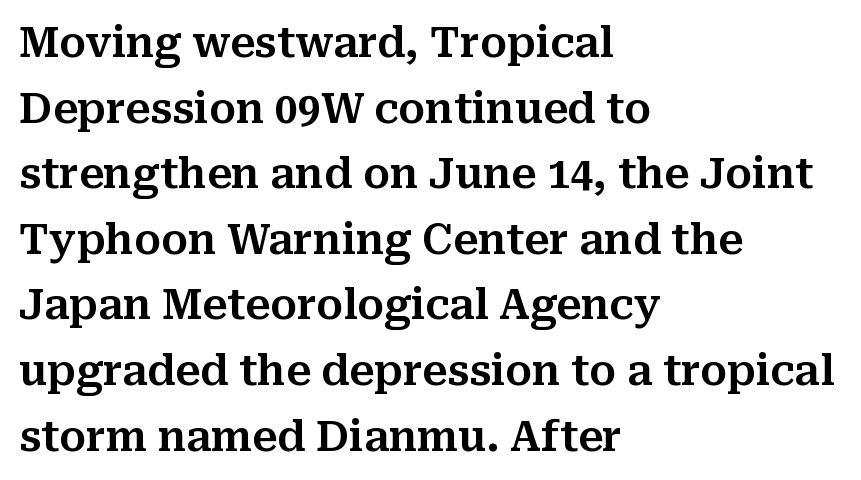
There is no visible air inserted between adjacent glyphs. Which margin do the lines hug? The left one — the right edge is uneven. This is roman type, the default non-slanted kind. Character widths vary here, with narrow letters taking less room than wide ones. Are there feet on the stems? There are — it's a serif.
